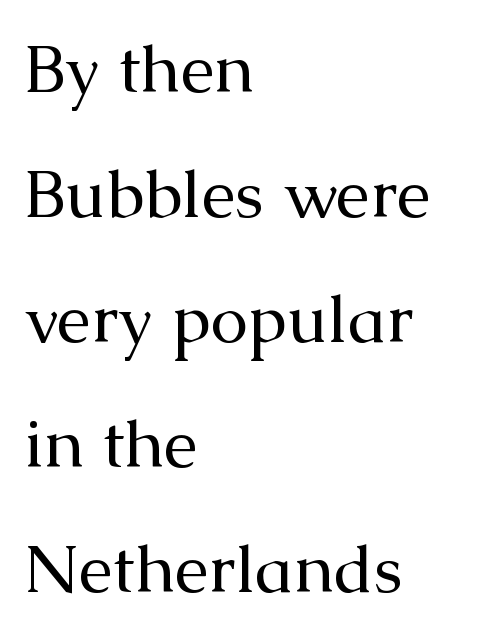
The image shows 68 px regular-weight serif type, upright; set left-aligned, line spacing 1.84x, normal letter spacing, not underlined; medium stroke contrast and a medium x-height.
